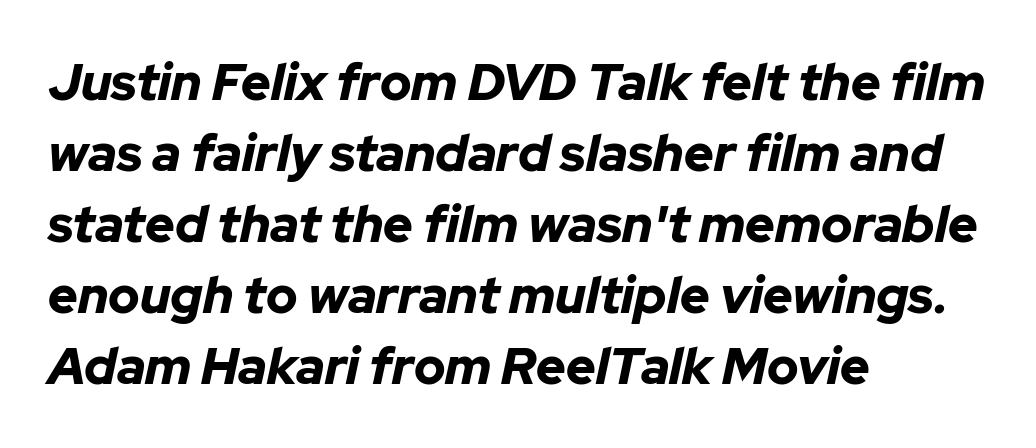
{"italic": "yes", "lean": "right", "slant_degrees": 12, "bold": "yes", "weight": "bold", "width": "normal", "stroke_contrast": "low", "x_height": "medium", "monospaced": "no", "underline": "no", "align": "left", "line_spacing": "normal", "line_spacing_ratio": 1.39, "letter_spacing": "normal", "letter_spacing_em": 0.0, "glyph_px": 51}
